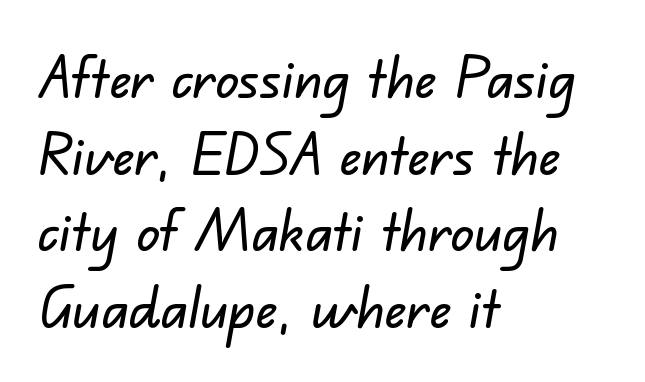
A typesetter would call this proportional, since set widths differ per character. Note: no serifs on the glyphs. The paragraph has a hard left edge and a soft right edge. The rendering uses a moderate line-height, typical for paragraphs.
